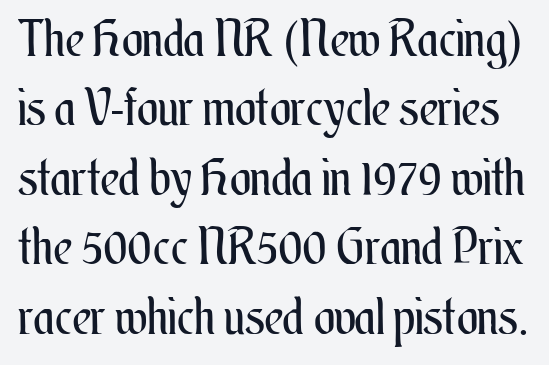
The image shows 50 px regular-weight, condensed type, upright; set normal line spacing (1.39x), normal letter spacing, not underlined; medium stroke contrast and a small x-height.
